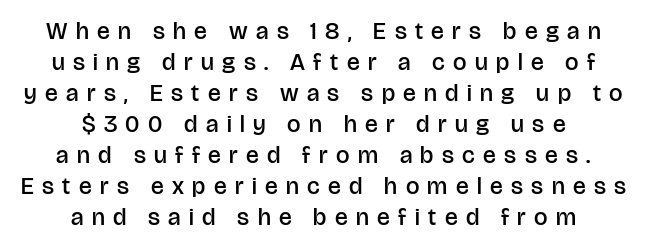
{"italic": "no", "bold": "semi", "underline": "no", "align": "center", "line_spacing": "normal", "line_spacing_ratio": 1.29, "letter_spacing": "wide", "letter_spacing_em": 0.35, "glyph_px": 24}
